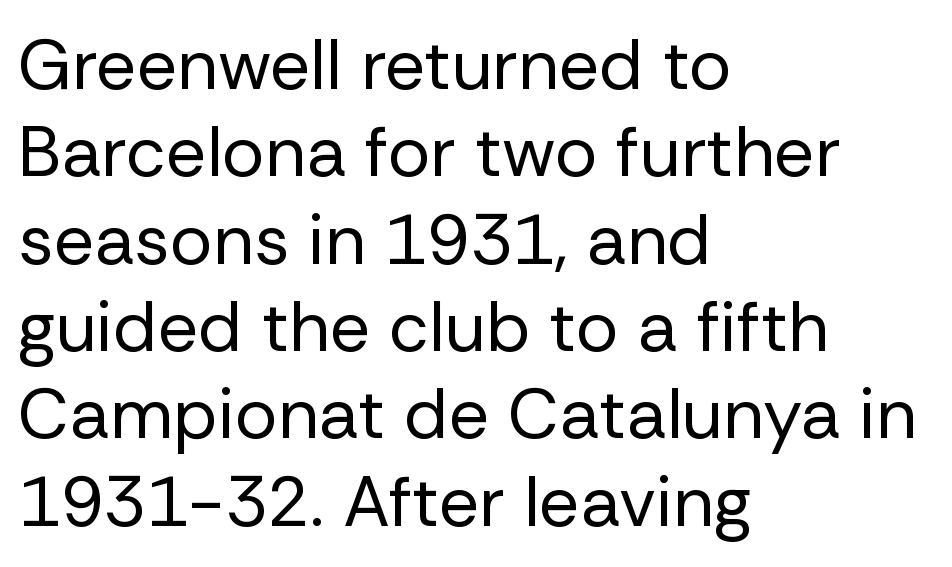
Weight: regular or lighter. This sample has the flowing, uneven cadence of proportional lettering. Bare-footed words on every line. A roman cut, with each character standing at attention. In terms of letterform style, serifs are entirely absent.
